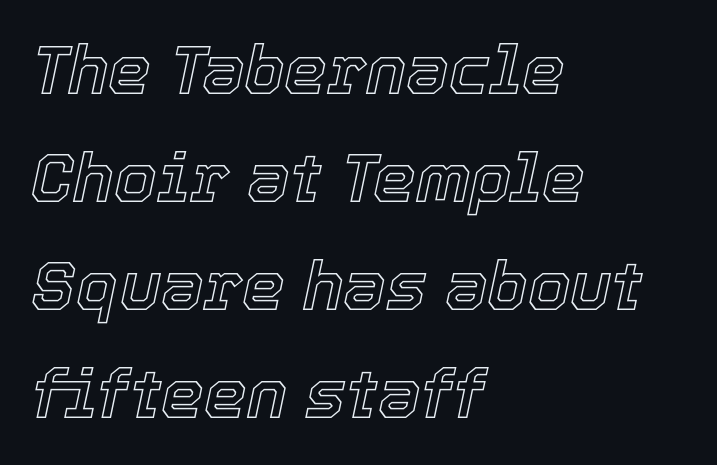
The image shows 68 px text type, italic (leaning right); set left-aligned, normal line spacing (1.59x), normal letter spacing, not underlined; a medium x-height.
